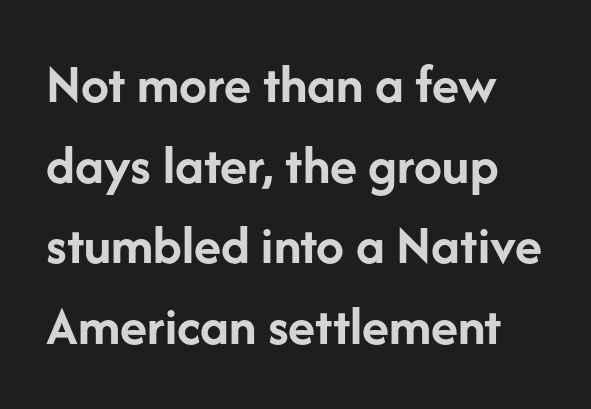
{"serif": "no", "italic": "no", "bold": "yes", "weight": "semibold", "width": "normal", "stroke_contrast": "low", "x_height": "medium", "monospaced": "no", "underline": "no", "line_spacing": "normal", "line_spacing_ratio": 1.44, "letter_spacing": "normal", "letter_spacing_em": 0.0, "glyph_px": 56}
